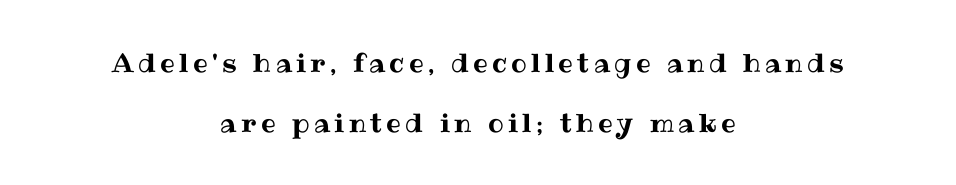
Line spacing here is loose. The lines are quadded center. Nope, not italic — everything's standing straight. The baseline area is clear.
